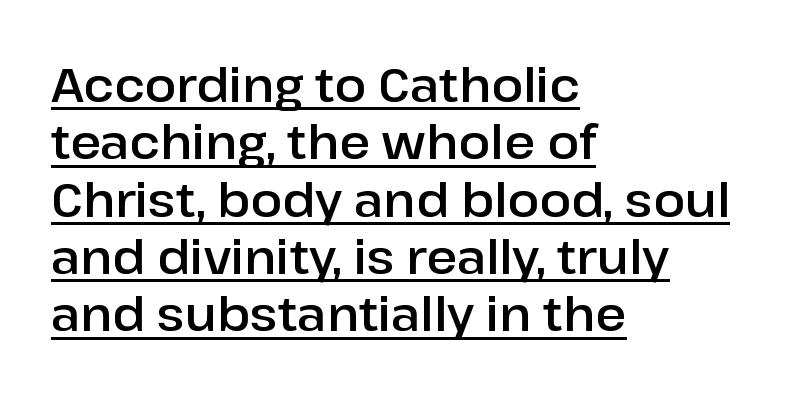
The image shows 47 px sans-serif type, upright; set left-aligned, line spacing 1.22x, normal letter spacing, underlined; low stroke contrast and a medium x-height.
